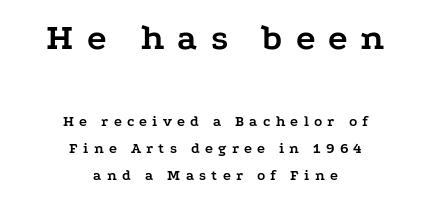
{"serif": "yes", "italic": "no", "bold": "yes", "weight": "semibold", "width": "wide", "stroke_contrast": "low", "x_height": "medium", "monospaced": "no", "underline": "no", "align": "center", "line_spacing_ratio": 1.8, "letter_spacing": "wide", "letter_spacing_em": 0.35, "larger_block": "first", "size_ratio": 2.47, "glyph_px": 37}
